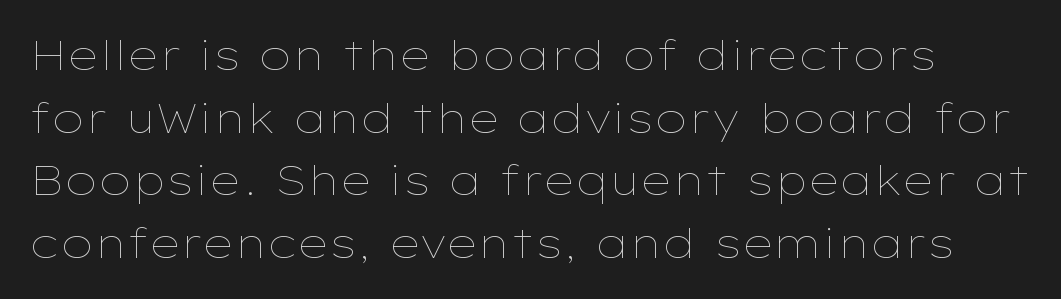
The letters advance in unequal steps, a hallmark of proportional type. If you measured baseline to baseline, you'd find a middling distance. Posture: vertical. The letterforms sit shoulder to shoulder at normal distance.
